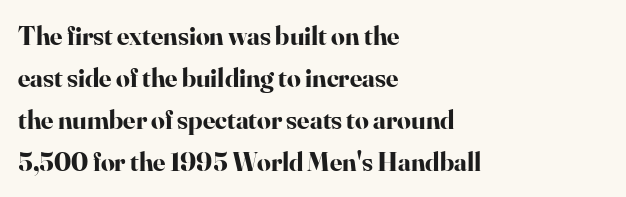
Nothing unusual about the tracking: characters are spaced as the font intends. Layout note: lines flush left. Does the lettering tilt? It doesn't — this is upright. The characters look thick and weighty, a clear bold. If you measured baseline to baseline, you'd find a middling distance. Underlining? Definitely not there.
